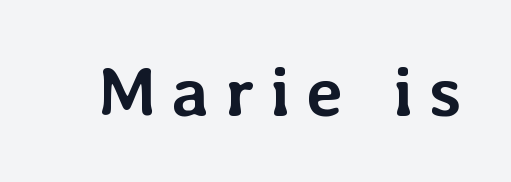
Plenty of ink on the page — the face is bold. The letters stand straight up with perfectly vertical stems. This rendering widens character spacing well past its baseline value. Lines of text with bare space underneath.
